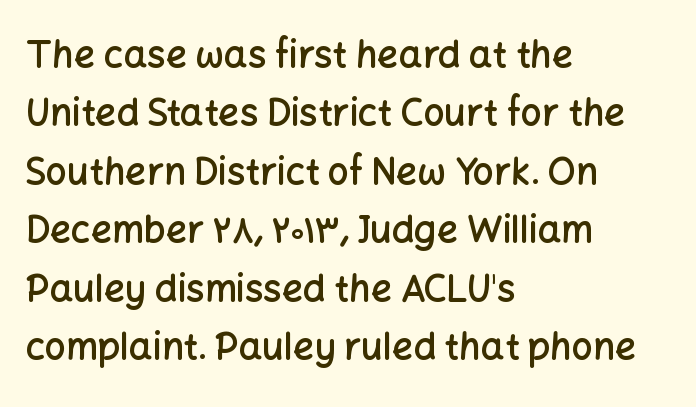
{"serif": "no", "italic": "no", "bold": "semi", "weight": "semibold", "width": "normal", "stroke_contrast": "low", "x_height": "medium", "monospaced": "no", "underline": "no", "align": "left", "line_spacing": "normal", "line_spacing_ratio": 1.58, "letter_spacing": "normal", "letter_spacing_em": 0.0, "glyph_px": 37}
